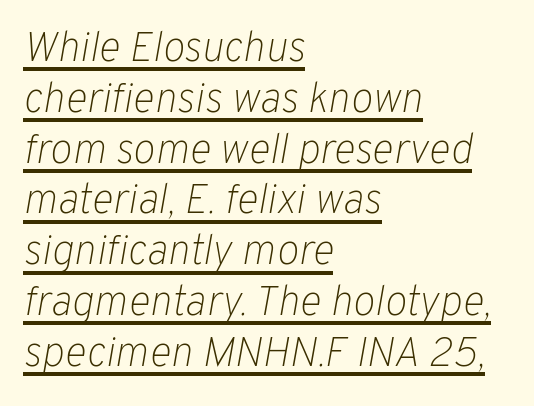
The image shows 42 px light type, italic (leaning right); set left-aligned, line spacing 1.21x, normal letter spacing, underlined; low stroke contrast and a medium x-height.
